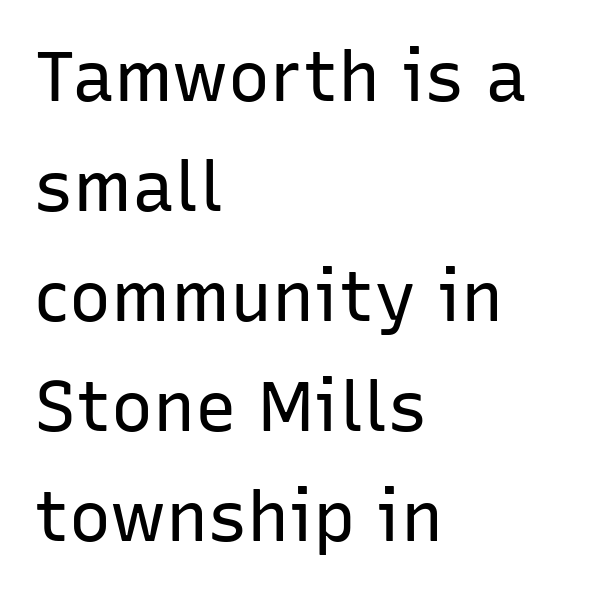
Nobody drew a line under any word here. Italic: no, the glyphs are upright roman. The setting favours the left margin, as ordinary paragraphs usually do. Does the leading feel generous? No, just average. Does extra space separate the letters? No, they use regular spacing. A typesetter would call this proportional, since set widths differ per character.
